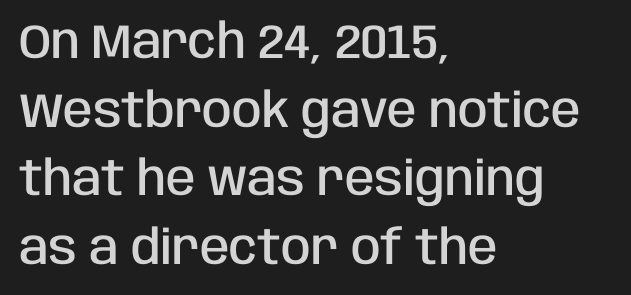
The image shows 48 px semibold, condensed sans-serif type, upright; set left-aligned, normal line spacing (1.43x), normal letter spacing, not underlined; low stroke contrast and a large x-height.
